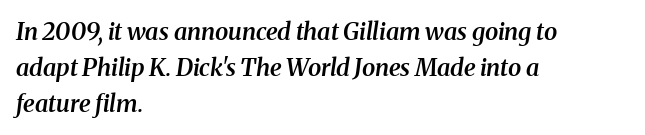
{"italic": "yes", "lean": "right", "slant_degrees": 8, "bold": "semi", "underline": "no", "align": "left", "line_spacing": "normal", "line_spacing_ratio": 1.49, "letter_spacing": "normal", "letter_spacing_em": 0.0, "glyph_px": 24}
